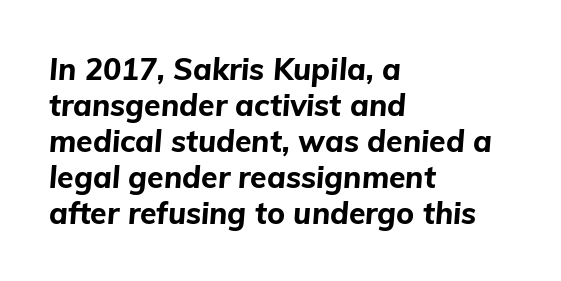
{"italic": "yes", "lean": "right", "slant_degrees": 5, "bold": "yes", "weight": "bold", "width": "normal", "stroke_contrast": "low", "x_height": "medium", "monospaced": "no", "underline": "no", "align": "left", "line_spacing_ratio": 1.2, "letter_spacing": "normal", "letter_spacing_em": 0.0, "glyph_px": 30}
